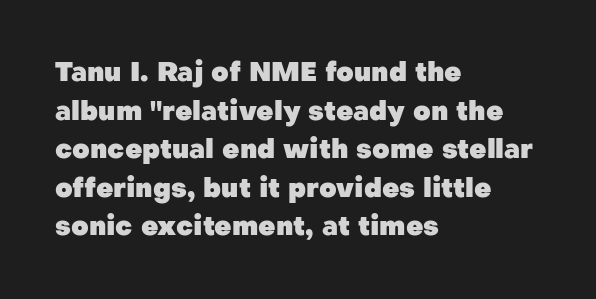
{"italic": "no", "bold": "yes", "underline": "no", "align": "left", "line_spacing": "normal", "line_spacing_ratio": 1.43, "letter_spacing": "normal", "letter_spacing_em": 0.0, "glyph_px": 27}
